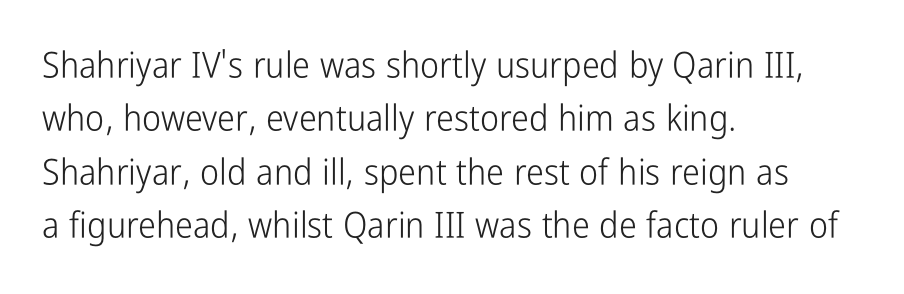
The image shows 36 px light, condensed sans-serif type, upright; set left-aligned, normal line spacing (1.48x), normal letter spacing, not underlined; low stroke contrast and a medium x-height.
